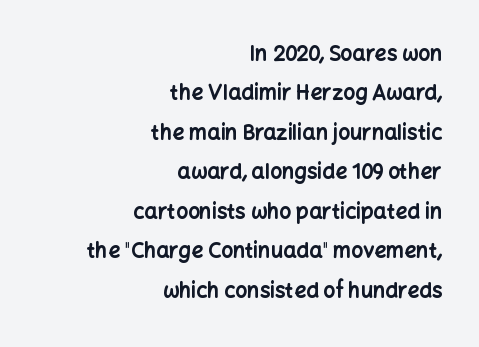
Q: Is the text bold? A: Yes.
Q: Is the text italic (slanted)? A: No, it is upright.
Q: Is the text underlined? A: No.
Q: How is the paragraph aligned? A: Right-aligned.
Q: Is the spacing between letters normal or unusually wide? A: Normal.
